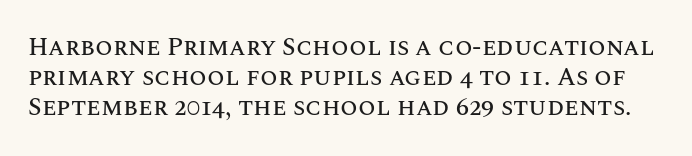
A bare baseline throughout the passage. Here the glyphs are tracked normally, forming tight word shapes. Posture: straight, roman, zero tilt.
